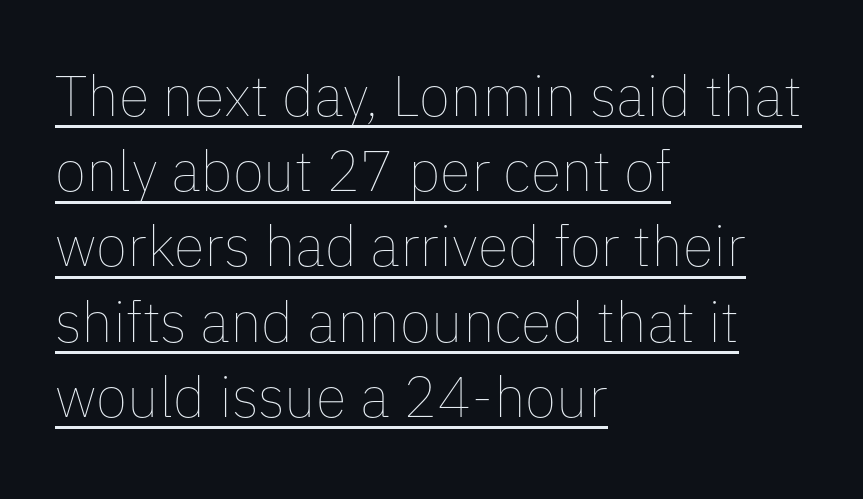
{"italic": "no", "bold": "no", "weight": "thin", "width": "normal", "stroke_contrast": "low", "x_height": "medium", "monospaced": "no", "underline": "yes", "align": "left", "line_spacing": "normal", "line_spacing_ratio": 1.32, "letter_spacing": "normal", "letter_spacing_em": 0.0, "glyph_px": 57}
